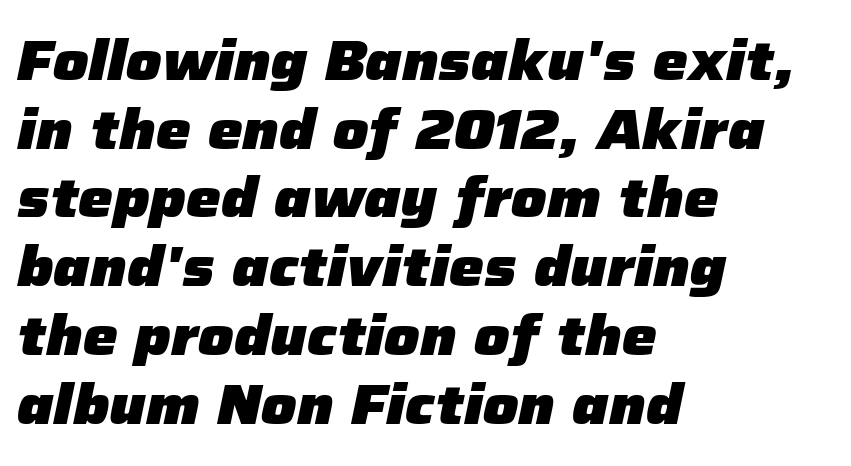
Q: Is the text bold? A: Yes.
Q: Is the text italic (slanted)? A: Yes, it leans right by about 12 degrees.
Q: Is the text underlined? A: No.
Q: How is the paragraph aligned? A: Left-aligned.
Q: Is the spacing between letters normal or unusually wide? A: Normal.
Q: Is the spacing between lines tight, normal or loose? A: Normal.
Q: Width (condensed, normal, or wide)? A: Normal.
Q: Stroke contrast? A: Low.
Q: x-height? A: Medium.
Q: Monospaced? A: No.
